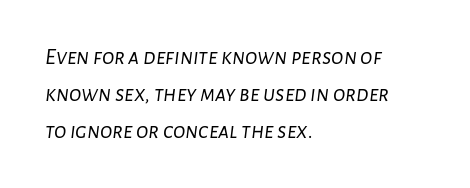
The image shows 23 px text type, italic (leaning right); set left-aligned, normal line spacing (1.6x), normal letter spacing, not underlined.
